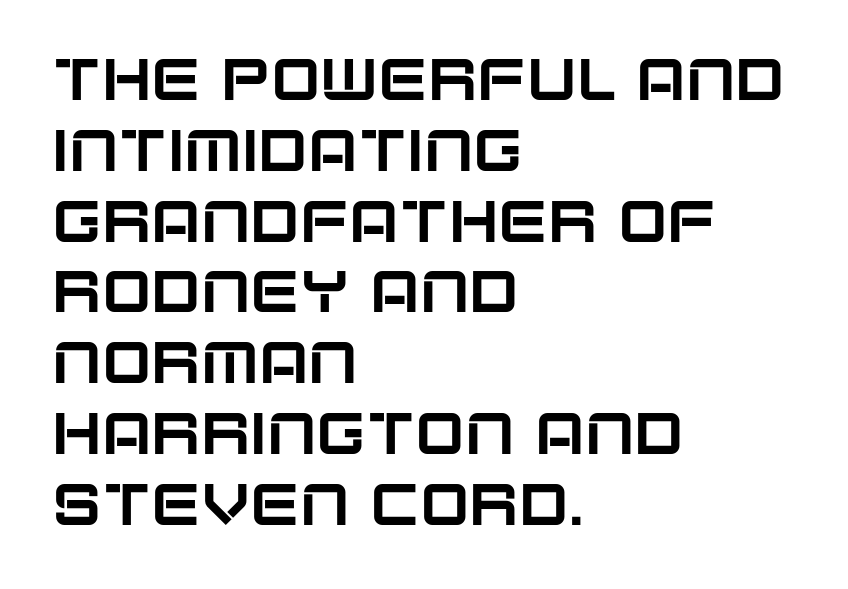
Q: Is the text italic (slanted)? A: No, it is upright.
Q: Is the typeface a serif or a sans-serif typeface? A: Sans-serif.
Q: Is the text underlined? A: No.
Q: How is the paragraph aligned? A: Left-aligned.
Q: Is the spacing between letters normal or unusually wide? A: Normal.
Q: Width (condensed, normal, or wide)? A: Normal.
Q: Stroke contrast? A: Low.
Q: x-height? A: Large.
Q: Monospaced? A: No.
